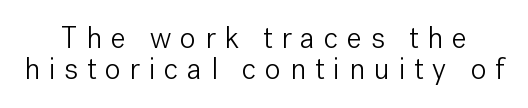
Is this a heavy cut? Hardly; it is regular or lighter. To sum up the face: it is a sans, with no serifs. Note the varied advance widths — an 'i' is clearly narrower than an 'm'. Upright lettering throughout. Nobody drew a line under any word here. The letters are spread apart with noticeably loose tracking.
